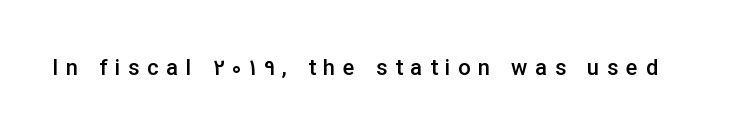
{"italic": "no", "bold": "semi", "underline": "no", "letter_spacing": "wide", "letter_spacing_em": 0.35, "glyph_px": 22}
